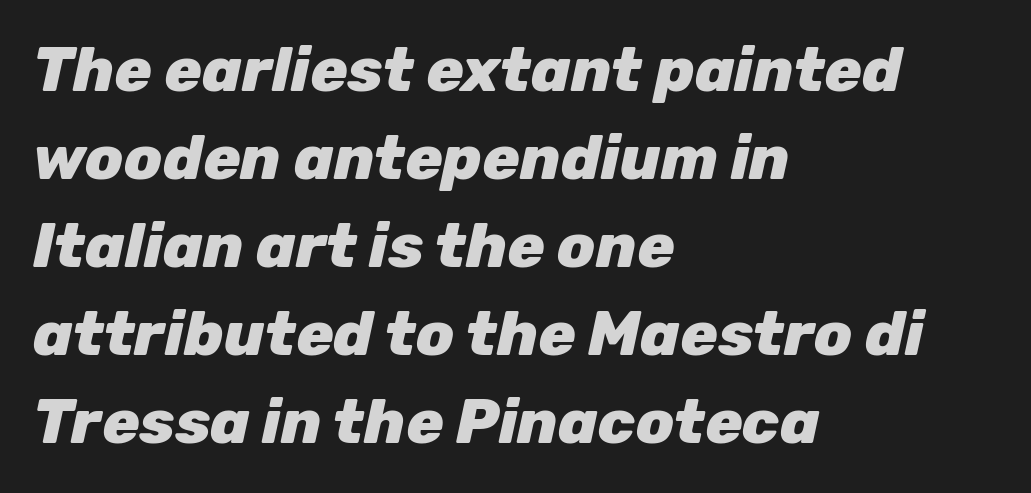
The image shows 62 px heavy type, italic (leaning right); set left-aligned, normal line spacing (1.42x), normal letter spacing, not underlined; low stroke contrast and a medium x-height.
